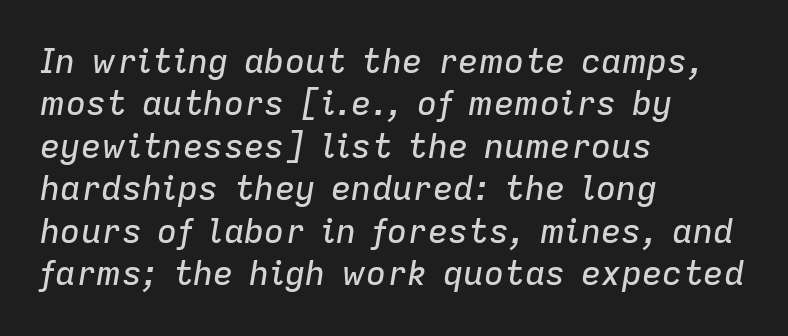
Nobody drew a line under any word here. Standard letterfit; no display-style spreading of the glyphs. Spacing verdict: proportional, widths tailored to each character. Interline gaps are of average width in this sample. This sample uses an oblique cut, with every glyph tilted off the vertical. The setting favours the left margin, as ordinary paragraphs usually do.
